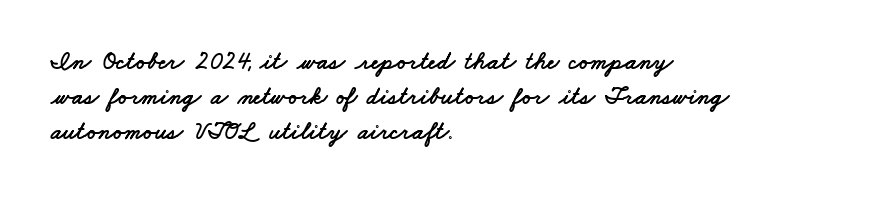
The image shows 25 px text type; set left-aligned, normal line spacing (1.41x), normal letter spacing, not underlined.
